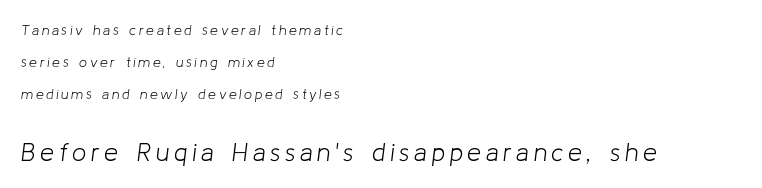
{"italic": "yes", "lean": "right", "slant_degrees": 8, "bold": "no", "underline": "no", "align": "left", "line_spacing": "loose", "line_spacing_ratio": 2.28, "larger_block": "second", "size_ratio": 1.79, "glyph_px": 25}
